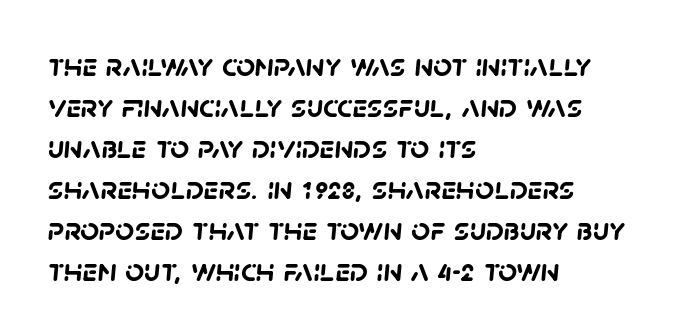
Q: Is the text bold? A: Yes.
Q: Is the typeface a serif or a sans-serif typeface? A: Sans-serif.
Q: Is the text underlined? A: No.
Q: How is the paragraph aligned? A: Left-aligned.
Q: Is the spacing between letters normal or unusually wide? A: Normal.
Q: Width (condensed, normal, or wide)? A: Normal.
Q: Stroke contrast? A: Low.
Q: x-height? A: Large.
Q: Monospaced? A: No.
